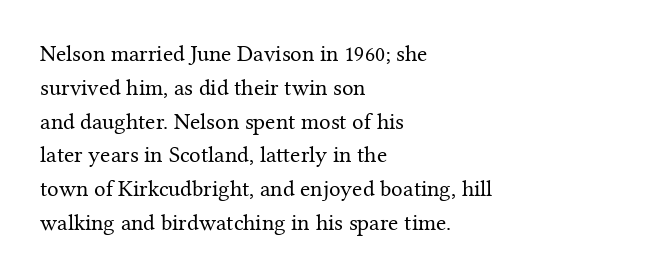
The image shows 23 px text type, upright; set left-aligned, normal line spacing (1.47x), normal letter spacing, not underlined.
